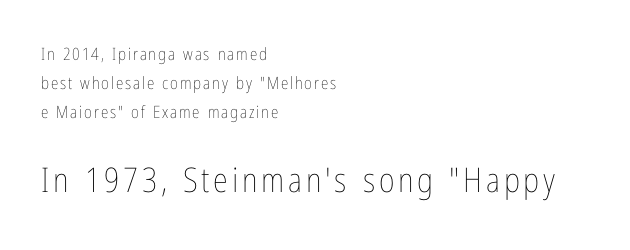
Weight class: somewhere from thin through regular. The paragraph shown leans on its left margin. Of the two passages, the one underneath uses the larger point size. This sample has the flowing, uneven cadence of proportional lettering.
